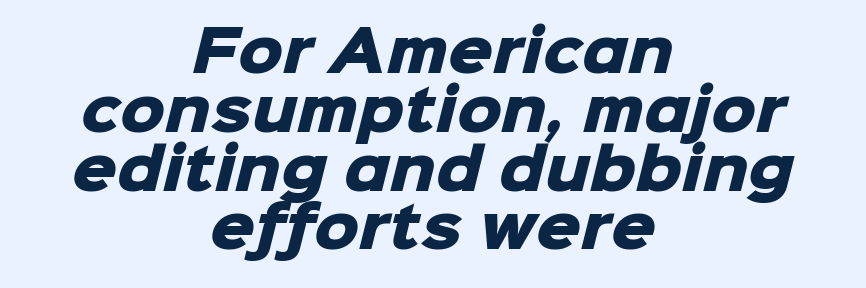
{"serif": "no", "bold": "yes", "weight": "heavy", "width": "normal", "stroke_contrast": "low", "x_height": "medium", "monospaced": "no", "underline": "no", "align": "center", "line_spacing": "tight", "line_spacing_ratio": 1.05, "letter_spacing": "normal", "letter_spacing_em": 0.0, "glyph_px": 56}
